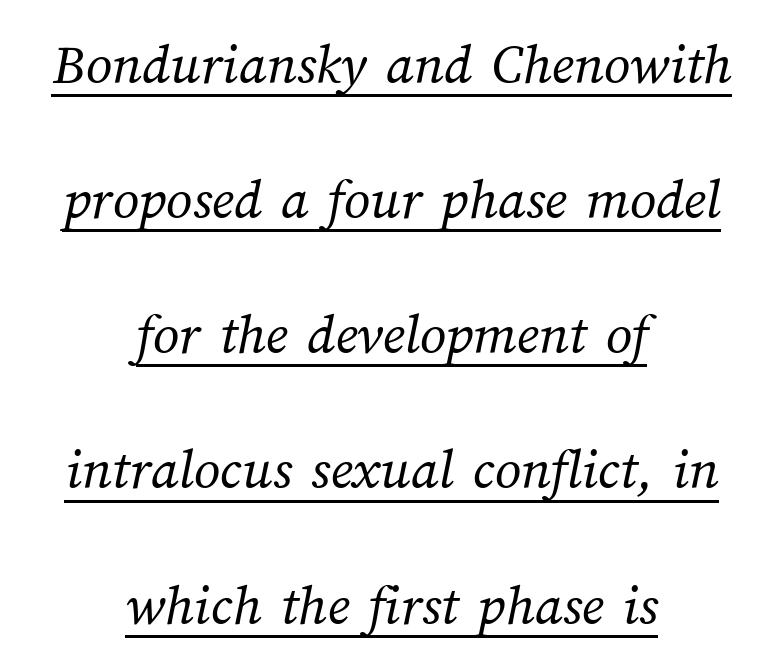
The image shows 58 px regular-weight type; set centered, loose line spacing (2.33x), normal letter spacing, underlined; medium stroke contrast and a medium x-height.
